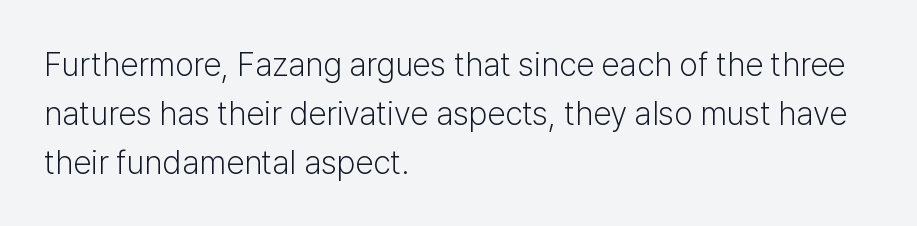
Q: Is the text bold? A: No.
Q: Is the text italic (slanted)? A: No, it is upright.
Q: Is the typeface a serif or a sans-serif typeface? A: Sans-serif.
Q: Is the text underlined? A: No.
Q: How is the paragraph aligned? A: Left-aligned.
Q: Is the spacing between letters normal or unusually wide? A: Normal.
Q: Is the spacing between lines tight, normal or loose? A: Normal.
Q: Width (condensed, normal, or wide)? A: Normal.
Q: Stroke contrast? A: Low.
Q: x-height? A: Medium.
Q: Monospaced? A: No.
